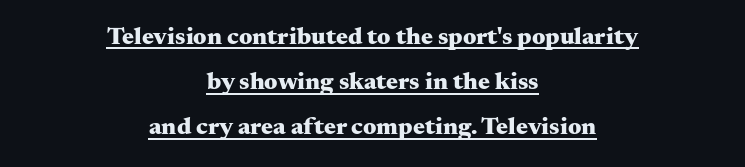
Default kerning and tracking; the words read as compact shapes. The face used here has the dense, thick strokes of a bold. Caption: multi-line text, centered on the measure. Tall strokes in this sample are plumb rather than angled. Caption: lettering with a line underneath.
